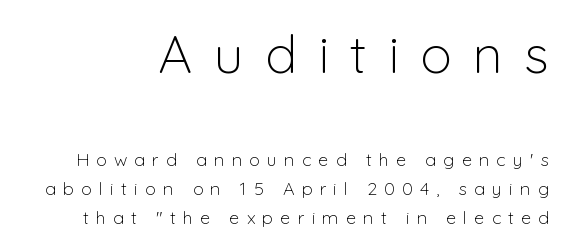
Rows of type keep a routine distance in the vertical direction. You could only call the tracking loose — the letters float apart. The characters are drawn with everyday or finer stroke widths. You could not count columns in this text — the font is proportionally spaced. If you squint, the top block still reads clearly — it's the larger of the two.
